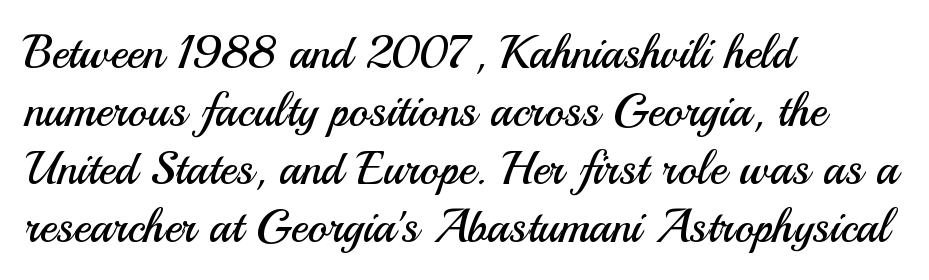
The image shows 46 px regular-weight sans-serif type; set left-aligned, normal line spacing (1.26x), normal letter spacing, not underlined; medium stroke contrast and a small x-height.
